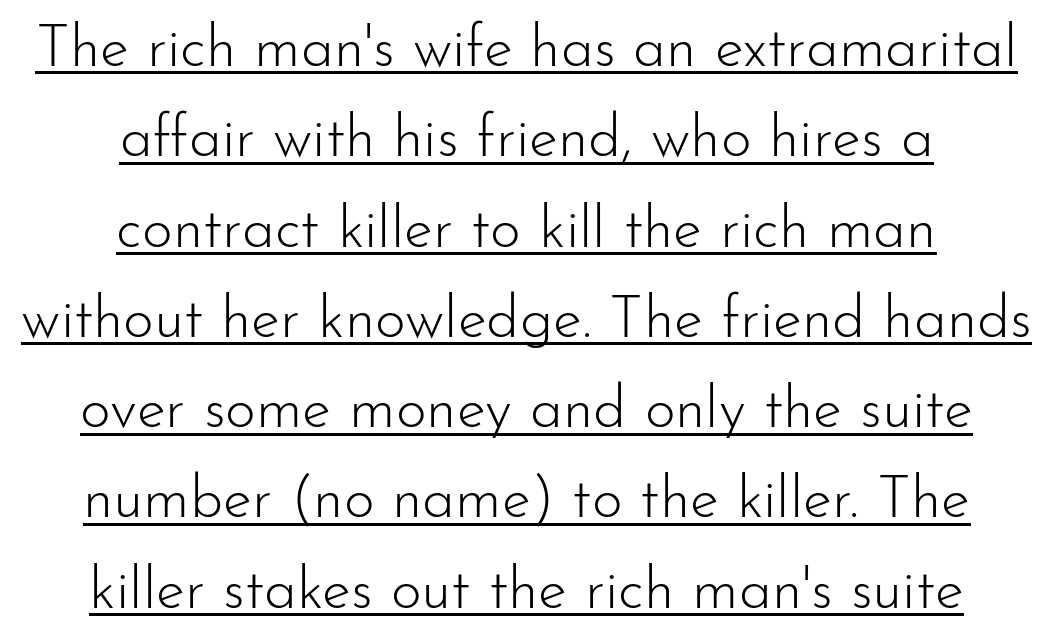
The image shows 59 px light sans-serif type, upright; set centered, normal line spacing (1.53x), normal letter spacing, underlined; low stroke contrast and a small x-height.
